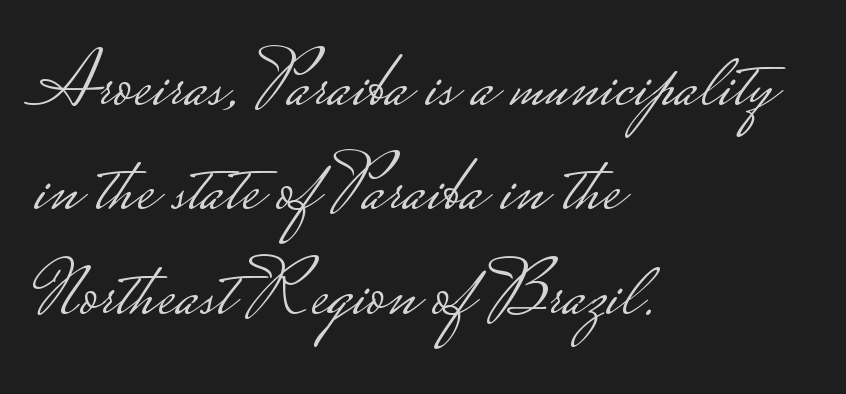
The typesetter chose a ragged-right arrangement here. Heft: none added — not bold. Glance below the letters and you will spot only blank space. Typographically, this falls in the sans-serif category.
